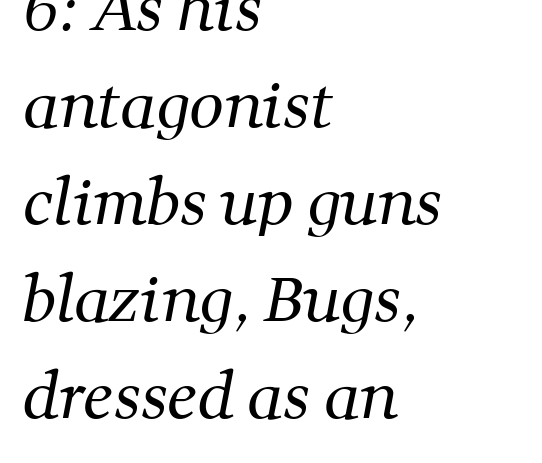
The image shows 61 px regular-weight serif type; set left-aligned, normal line spacing (1.59x), normal letter spacing, not underlined; medium stroke contrast and a medium x-height.
